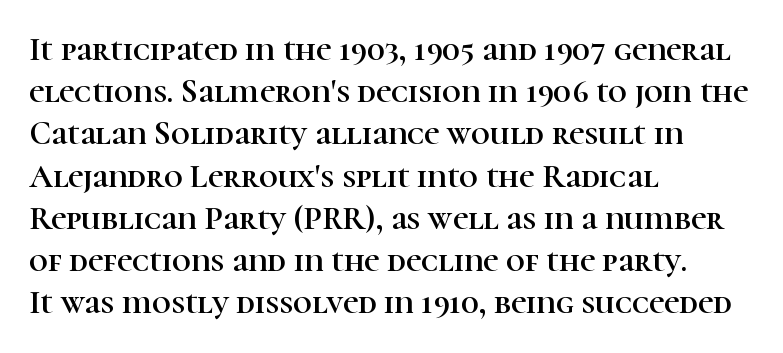
Standard letterfit; no display-style spreading of the glyphs. This rendering features lettering with no underline. In terms of leading, this rendering sits right in the middle. This rendering uses left alignment, leaving the right contour irregular. What kind of face is this? One with serifs. The face used here is proportionally spaced, like ordinary book or web type.
